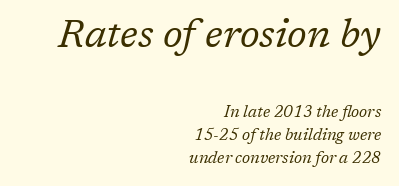
The image shows 39 px regular-weight serif type, italic (leaning right); set right-aligned, normal line spacing (1.43x), normal letter spacing, not underlined; the first (top) block is 2.44x larger; low stroke contrast and a medium x-height.
